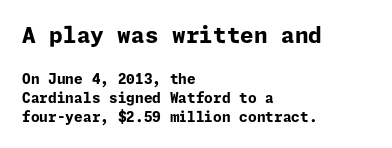
You could call the tracking neutral — neither tight nor loose. Heft: maximum for text — a bold. The space between consecutive lines is moderate. This rendering uses left alignment, leaving the right contour irregular. If you drew a line through each stem, it would be perfectly vertical.
